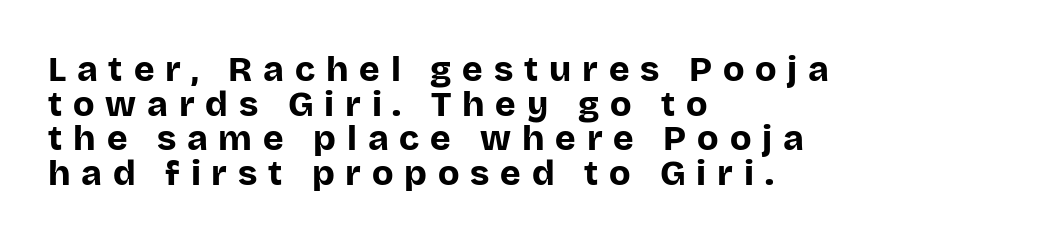
Rule under the text: the space is simply empty. The rendering uses a small line-height, squeezing the rows. The type family on display is of the sans-serif kind. If you drew a line through each stem, it would be perfectly vertical. Students, note that the glyphs here are deliberately spaced far apart.
